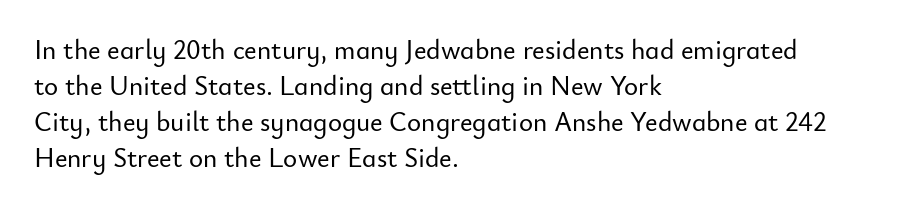
{"italic": "no", "underline": "no", "align": "left", "line_spacing": "normal", "line_spacing_ratio": 1.33, "letter_spacing": "normal", "letter_spacing_em": 0.0, "glyph_px": 27}
